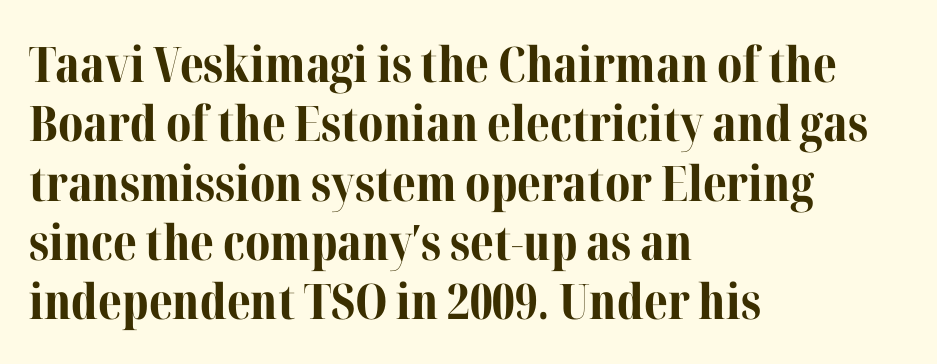
These lines are composed in type with serifs. Anything drawn beneath the words? Only blank space. Weight: bold. Notice how the passage keeps a crisp vertical edge on the left only. The rendering uses natural spacing where letterforms have individual widths.
